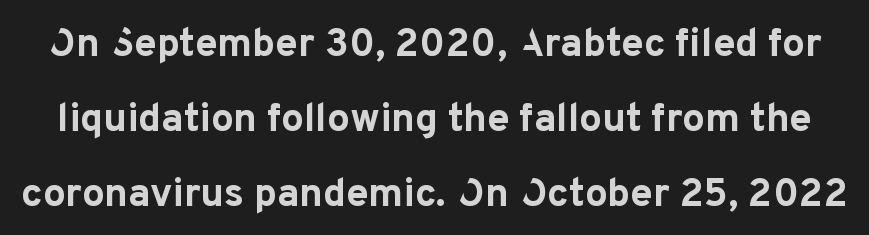
Q: Is the text bold? A: Yes.
Q: Is the text italic (slanted)? A: No, it is upright.
Q: Is the typeface a serif or a sans-serif typeface? A: Sans-serif.
Q: Is the text underlined? A: No.
Q: Is the spacing between letters normal or unusually wide? A: Normal.
Q: Width (condensed, normal, or wide)? A: Normal.
Q: Stroke contrast? A: Low.
Q: x-height? A: Medium.
Q: Monospaced? A: No.
